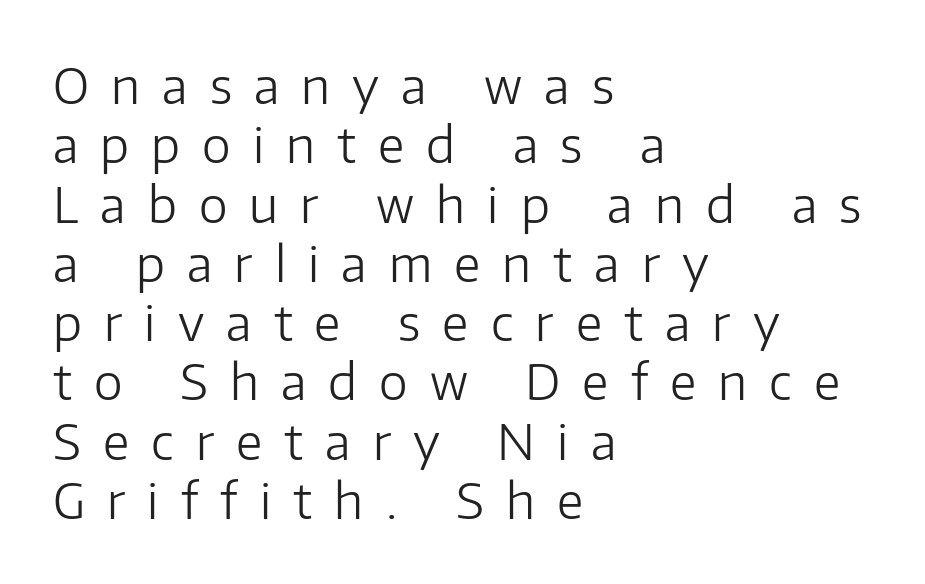
The image shows 49 px light sans-serif type, upright; set left-aligned, line spacing 1.21x, unusually wide letter spacing (+0.45 em), not underlined; low stroke contrast and a medium x-height.
